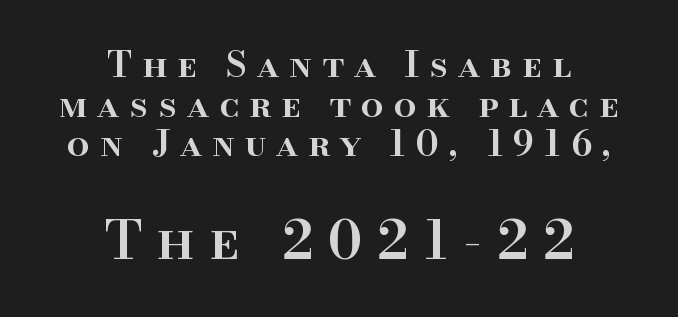
Q: Is the text bold? A: Semi-bold.
Q: Is the text italic (slanted)? A: No, it is upright.
Q: Is the typeface a serif or a sans-serif typeface? A: Serif.
Q: Is the text underlined? A: No.
Q: How is the paragraph aligned? A: Centered.
Q: Is the spacing between letters normal or unusually wide? A: Unusually wide.
Q: Is the spacing between lines tight, normal or loose? A: Tight.
Q: Which block of text is set in a larger size, the first (top) or the second (bottom)? A: The second (bottom) one.
Q: Width (condensed, normal, or wide)? A: Normal.
Q: Stroke contrast? A: High.
Q: x-height? A: Small.
Q: Monospaced? A: No.
